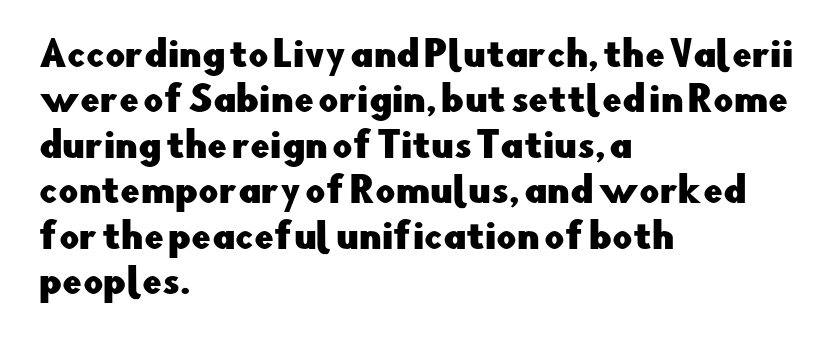
The image shows 35 px sans-serif type, upright; set left-aligned, normal line spacing (1.3x), normal letter spacing, not underlined; low stroke contrast and a small x-height.
